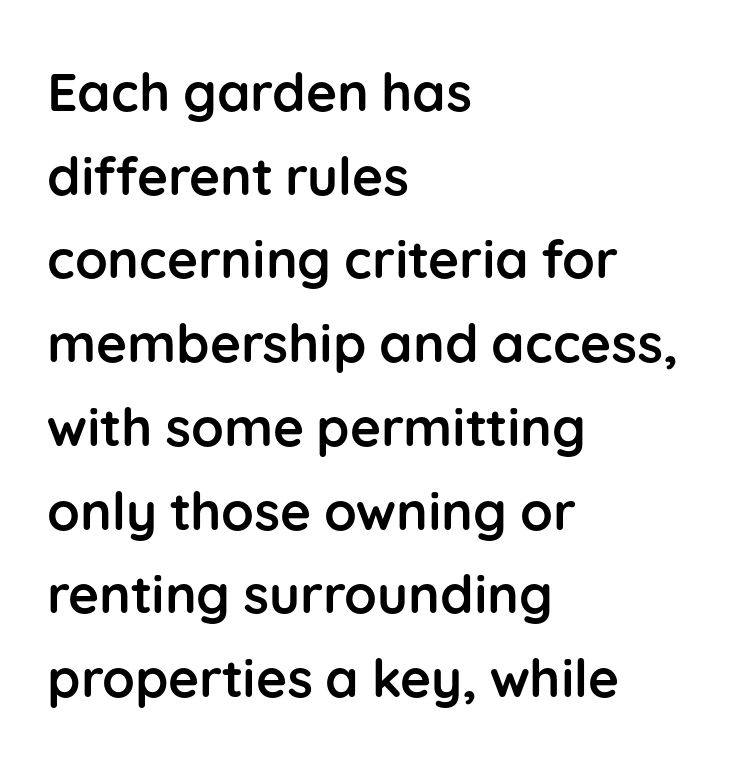
{"serif": "no", "italic": "no", "bold": "yes", "weight": "semibold", "width": "normal", "stroke_contrast": "low", "x_height": "medium", "monospaced": "no", "underline": "no", "align": "left", "line_spacing": "normal", "line_spacing_ratio": 1.58, "letter_spacing": "normal", "letter_spacing_em": 0.0, "glyph_px": 53}
